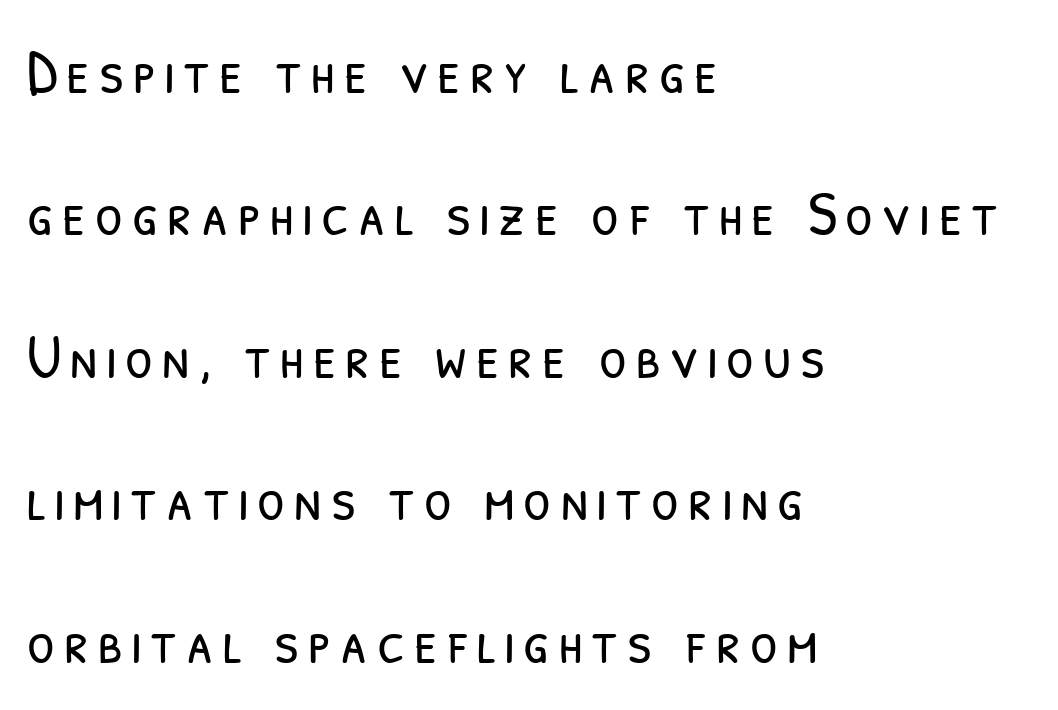
The image shows 63 px light, condensed sans-serif type; set left-aligned, loose line spacing (2.26x), not underlined; low stroke contrast and a medium x-height.
